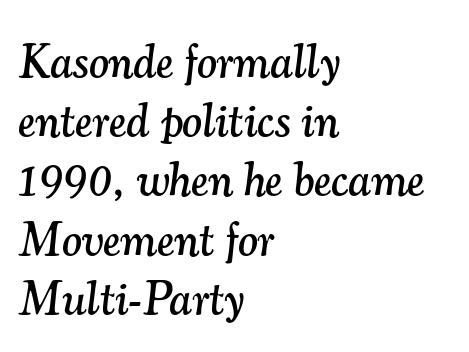
Q: Is the text italic (slanted)? A: Yes, it leans right by about 7 degrees.
Q: Is the typeface a serif or a sans-serif typeface? A: Serif.
Q: Is the text underlined? A: No.
Q: How is the paragraph aligned? A: Left-aligned.
Q: Is the spacing between letters normal or unusually wide? A: Normal.
Q: Is the spacing between lines tight, normal or loose? A: Normal.
Q: Width (condensed, normal, or wide)? A: Normal.
Q: Stroke contrast? A: Medium.
Q: x-height? A: Small.
Q: Monospaced? A: No.
